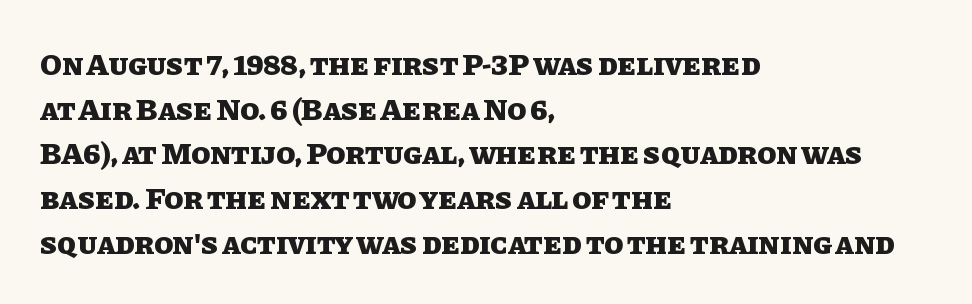
Teacher's note: observe the even left margin — that is flush-left alignment. These lines keep a tight, regular rhythm from letter to letter. Strong, thick strokes mark this as bold type. In terms of leading, this rendering sits right in the middle. Has an underline been added? It has not.
